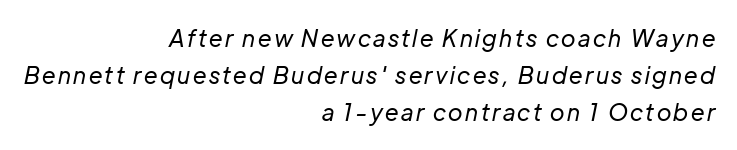
This block has exactly the height ordinary leading produces. The text block is weighted toward the right margin, trailing off unevenly leftward. The lettering tilts uniformly, giving the passage an italic look. Type without underlining. Each stroke keeps to a modest, everyday thickness or less.
